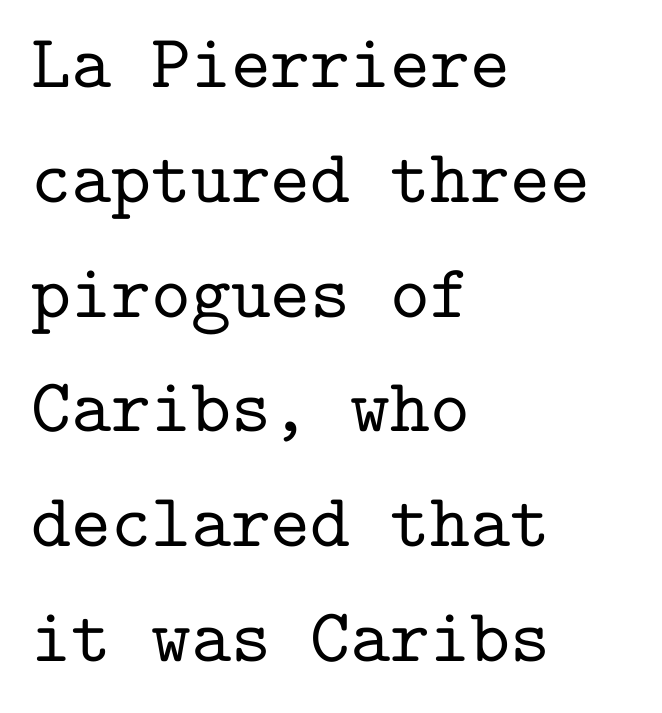
{"serif": "yes", "italic": "no", "width": "normal", "stroke_contrast": "low", "x_height": "medium", "monospaced": "yes", "underline": "no", "align": "left", "line_spacing": "normal", "line_spacing_ratio": 1.51, "letter_spacing": "normal", "letter_spacing_em": 0.0, "glyph_px": 76}
